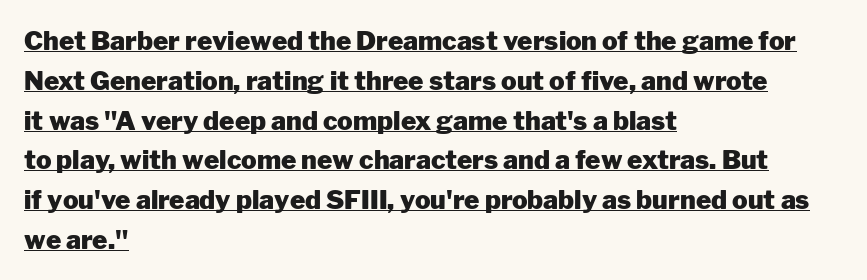
{"italic": "no", "bold": "yes", "underline": "yes", "align": "left", "line_spacing": "normal", "line_spacing_ratio": 1.53, "letter_spacing": "normal", "letter_spacing_em": 0.0, "glyph_px": 26}
